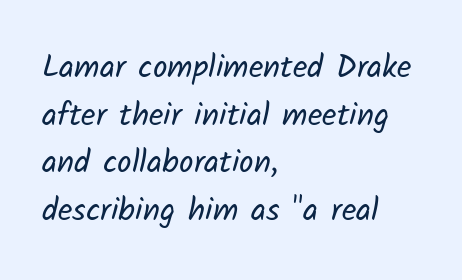
The image shows 32 px regular-weight sans-serif type; set left-aligned, normal line spacing (1.49x), normal letter spacing, not underlined; low stroke contrast and a medium x-height.
